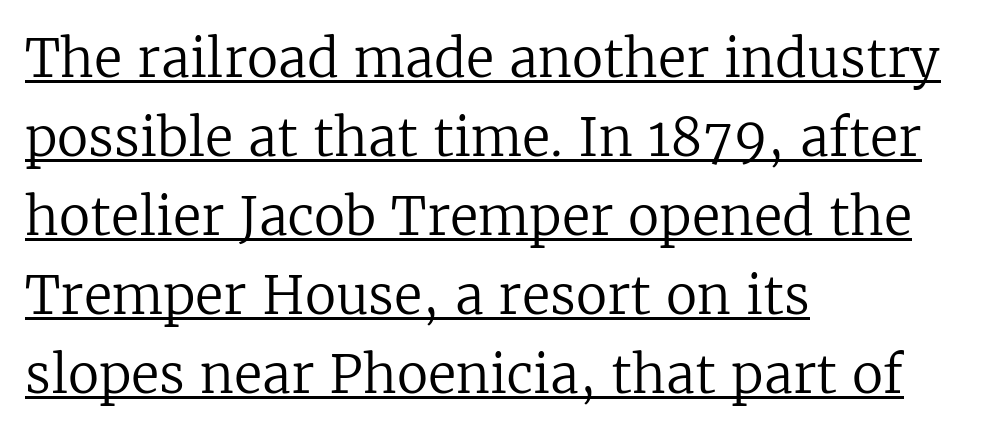
Does the leading feel generous? No, just average. Are there feet on the stems? There are — it's a serif. Spacing verdict: proportional, widths tailored to each character. Short note: letters normally spaced. Students, observe the line beneath the letters — that is underlining. Each line starts at the same left margin while the right side varies.
